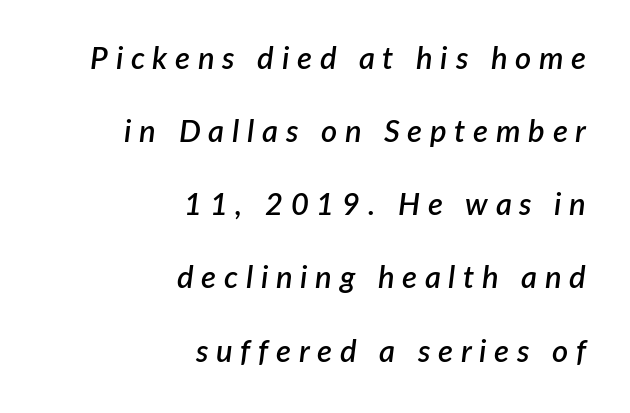
{"italic": "yes", "lean": "right", "slant_degrees": 7, "bold": "semi", "weight": "semibold", "width": "normal", "stroke_contrast": "low", "x_height": "medium", "monospaced": "no", "underline": "no", "align": "right", "line_spacing": "loose", "line_spacing_ratio": 2.36, "letter_spacing": "wide", "letter_spacing_em": 0.25, "glyph_px": 31}
